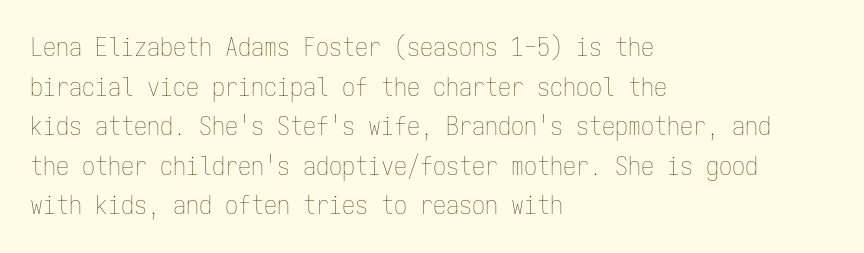
The image shows 26 px text type, upright; set left-aligned, normal line spacing (1.52x), normal letter spacing, not underlined.
